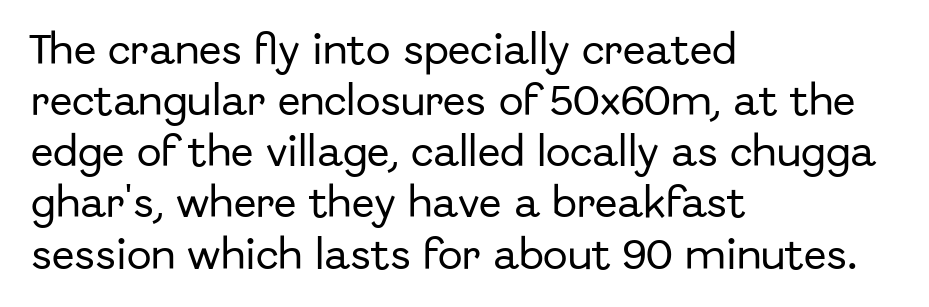
Q: Is the text italic (slanted)? A: No, it is upright.
Q: Is the typeface a serif or a sans-serif typeface? A: Sans-serif.
Q: Is the text underlined? A: No.
Q: How is the paragraph aligned? A: Left-aligned.
Q: Is the spacing between letters normal or unusually wide? A: Normal.
Q: Is the spacing between lines tight, normal or loose? A: Normal.
Q: Width (condensed, normal, or wide)? A: Normal.
Q: Stroke contrast? A: Low.
Q: x-height? A: Medium.
Q: Monospaced? A: No.
